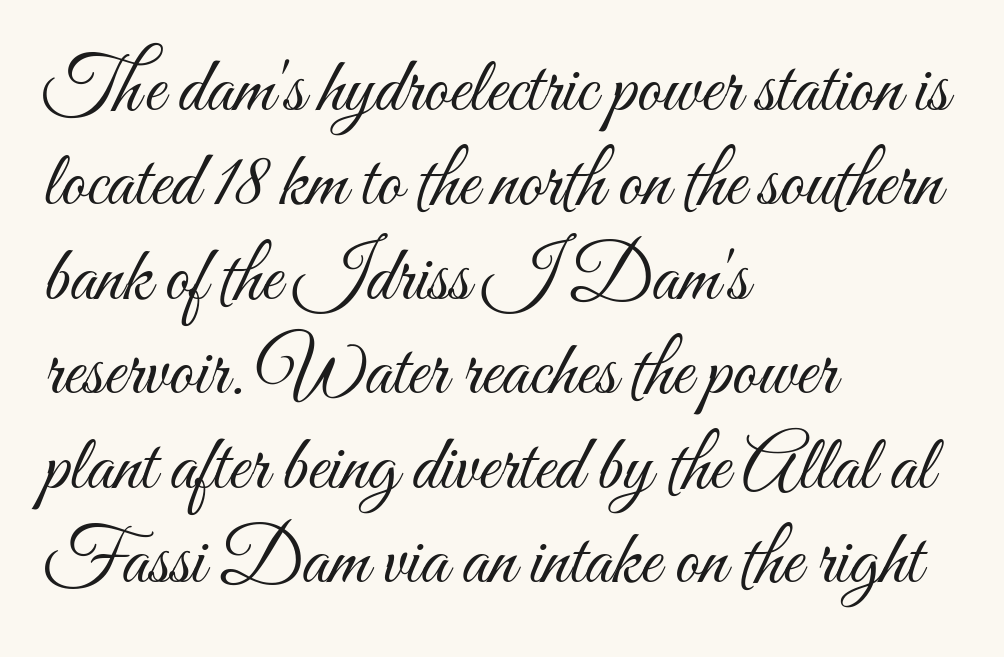
Q: Is the text bold? A: No.
Q: Is the text italic (slanted)? A: Yes.
Q: Is the text underlined? A: No.
Q: How is the paragraph aligned? A: Left-aligned.
Q: Is the spacing between letters normal or unusually wide? A: Normal.
Q: Width (condensed, normal, or wide)? A: Condensed.
Q: Stroke contrast? A: Medium.
Q: x-height? A: Small.
Q: Monospaced? A: No.
